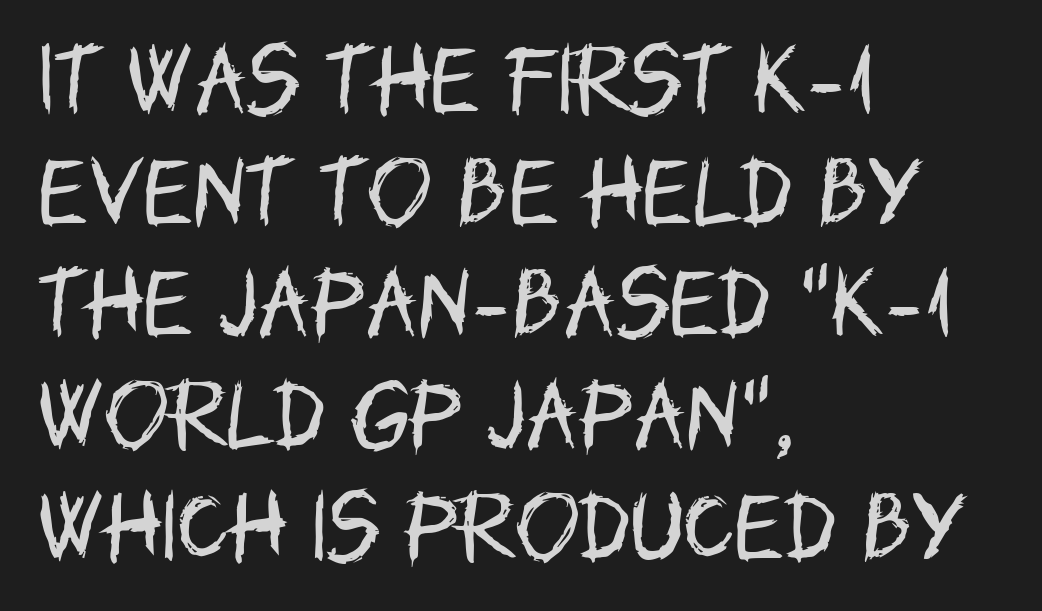
Q: Is the text bold? A: No.
Q: Is the text italic (slanted)? A: No, it is upright.
Q: Is the typeface a serif or a sans-serif typeface? A: Sans-serif.
Q: Is the text underlined? A: No.
Q: How is the paragraph aligned? A: Left-aligned.
Q: Is the spacing between letters normal or unusually wide? A: Normal.
Q: Is the spacing between lines tight, normal or loose? A: Normal.
Q: Width (condensed, normal, or wide)? A: Condensed.
Q: Stroke contrast? A: Low.
Q: x-height? A: Large.
Q: Monospaced? A: No.
